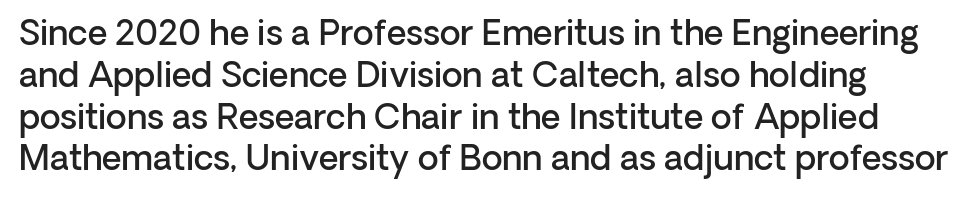
{"serif": "no", "italic": "no", "bold": "semi", "weight": "semibold", "width": "normal", "stroke_contrast": "low", "x_height": "medium", "monospaced": "no", "underline": "no", "line_spacing_ratio": 1.23, "letter_spacing": "normal", "letter_spacing_em": 0.0, "glyph_px": 34}
